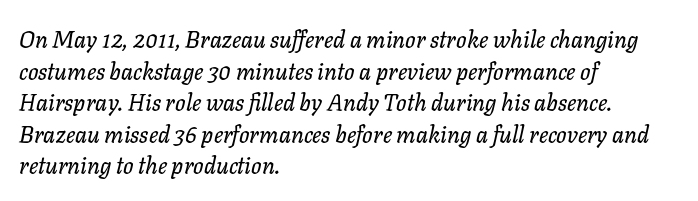
Q: Is the text italic (slanted)? A: Yes, it leans right by about 11 degrees.
Q: Is the text underlined? A: No.
Q: How is the paragraph aligned? A: Left-aligned.
Q: Is the spacing between letters normal or unusually wide? A: Normal.
Q: Is the spacing between lines tight, normal or loose? A: Normal.
